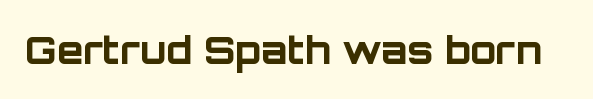
The image shows 38 px bold sans-serif type, upright; set normal letter spacing, not underlined; low stroke contrast and a large x-height.
